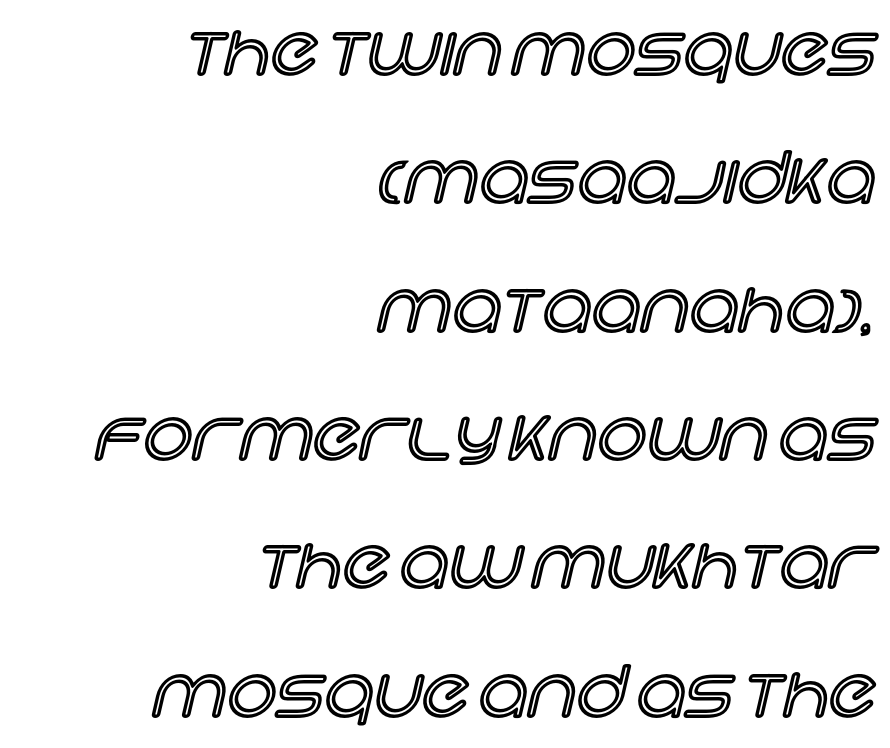
Unmarked baselines from the first word to the last. Caption: multi-line text, flush right, ragged left. In terms of letterspacing, this is plain default setting. Think of a printed novel: that variable character pitch is what you see here.
